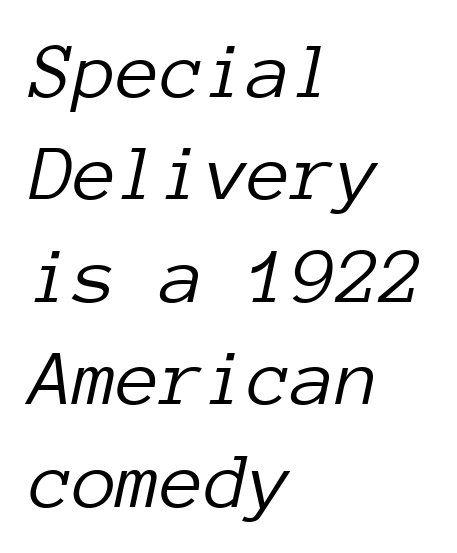
Q: Is the text bold? A: No.
Q: Is the text italic (slanted)? A: Yes, it leans right by about 12 degrees.
Q: Is the text underlined? A: No.
Q: How is the paragraph aligned? A: Left-aligned.
Q: Is the spacing between letters normal or unusually wide? A: Normal.
Q: Is the spacing between lines tight, normal or loose? A: Normal.
Q: Width (condensed, normal, or wide)? A: Normal.
Q: Stroke contrast? A: Low.
Q: x-height? A: Medium.
Q: Monospaced? A: Yes.
